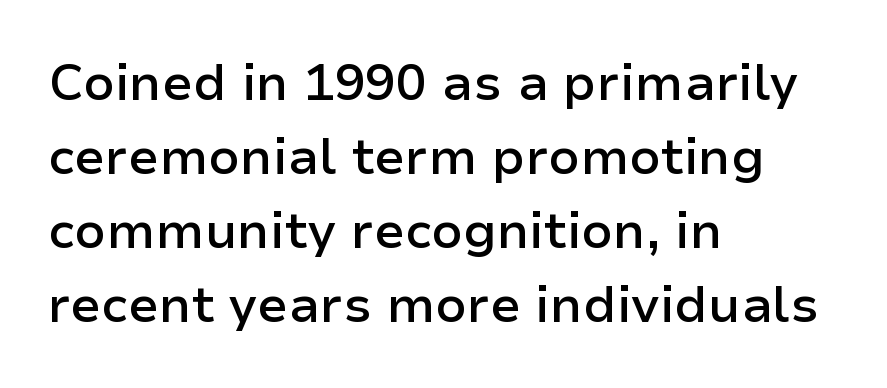
{"serif": "no", "italic": "no", "bold": "semi", "weight": "semibold", "width": "normal", "stroke_contrast": "low", "x_height": "medium", "monospaced": "no", "underline": "no", "align": "left", "line_spacing": "normal", "line_spacing_ratio": 1.45, "letter_spacing": "normal", "letter_spacing_em": 0.0, "glyph_px": 51}
